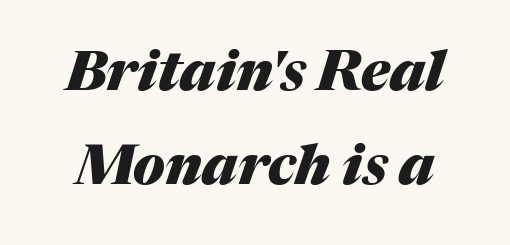
Q: Is the text bold? A: Yes.
Q: Is the text italic (slanted)? A: Yes, it leans right by about 17 degrees.
Q: Is the text underlined? A: No.
Q: Is the spacing between letters normal or unusually wide? A: Normal.
Q: Width (condensed, normal, or wide)? A: Normal.
Q: Stroke contrast? A: Medium.
Q: x-height? A: Medium.
Q: Monospaced? A: No.
